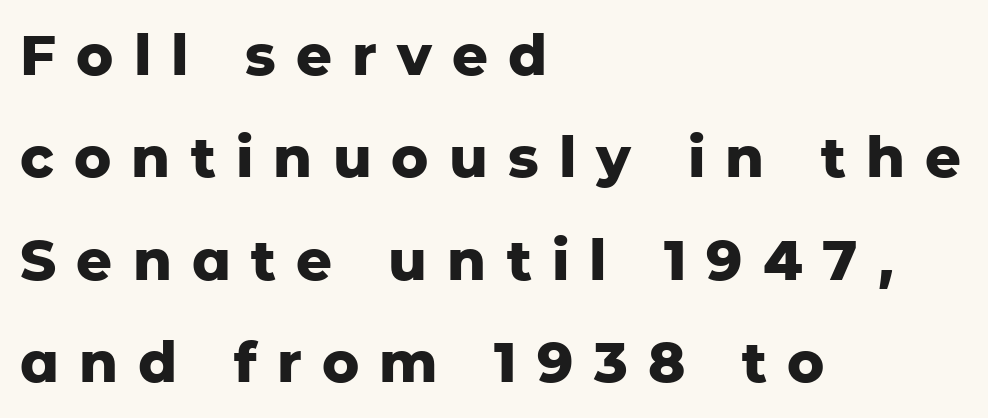
Decoration check: the copy has no underline. Heavy, bold letterforms. The rendering shows plain stroke endings on the letterforms — a sans-serif design. The ragged edge is on the right, which tells us the setting is flush left. This sample has the flowing, uneven cadence of proportional lettering.
